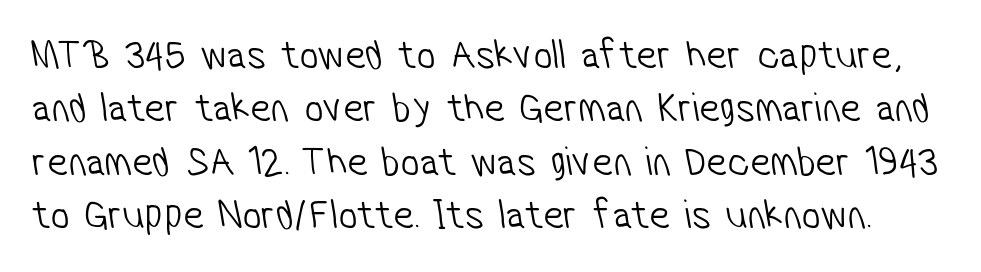
Q: Is the text bold? A: No.
Q: Is the typeface a serif or a sans-serif typeface? A: Sans-serif.
Q: Is the text underlined? A: No.
Q: Is the spacing between letters normal or unusually wide? A: Normal.
Q: Is the spacing between lines tight, normal or loose? A: Normal.
Q: Width (condensed, normal, or wide)? A: Condensed.
Q: Stroke contrast? A: Low.
Q: x-height? A: Medium.
Q: Monospaced? A: No.
